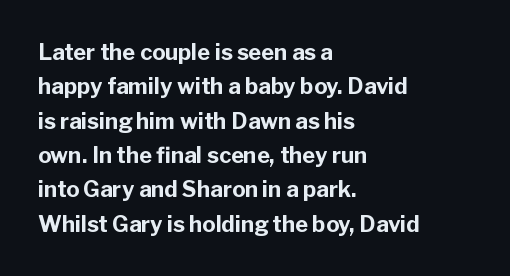
{"italic": "no", "bold": "yes", "underline": "no", "align": "left", "line_spacing": "normal", "line_spacing_ratio": 1.56, "letter_spacing": "normal", "letter_spacing_em": 0.0, "glyph_px": 22}
